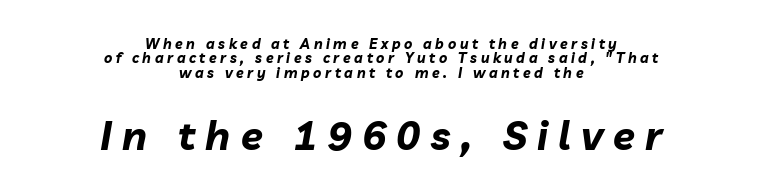
The image shows 40 px bold type, italic (leaning right); set centered, tight line spacing (1.03x), unusually wide letter spacing (+0.26 em), not underlined; the second (bottom) block is 2.86x larger; low stroke contrast and a medium x-height.
